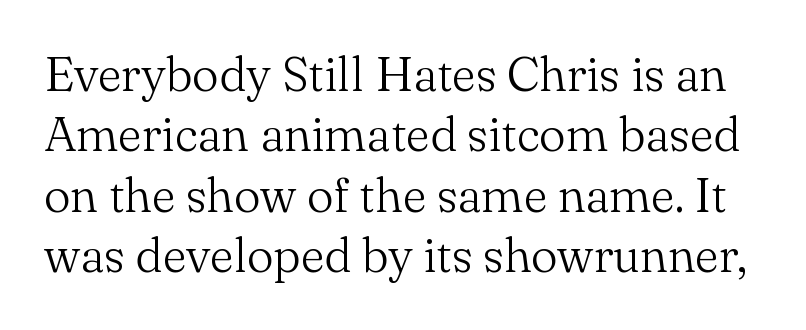
Does the type have serifs? Yes, each stem ends in a small foot. Do the letters lean? They stand straight. The letters advance in unequal steps, a hallmark of proportional type. These lines sit exactly where default settings would place them.
